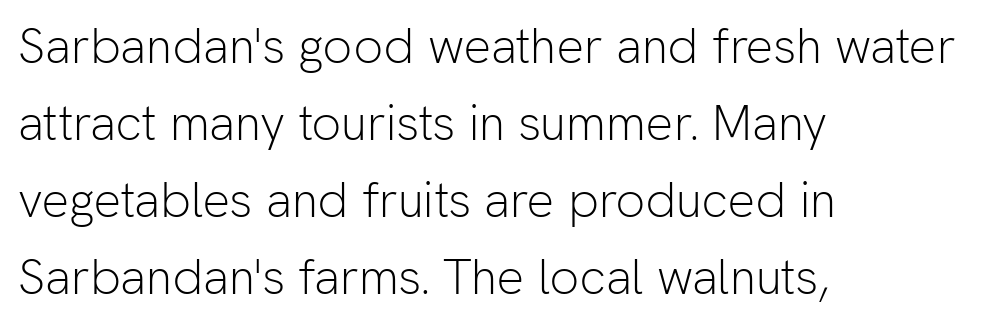
Q: Is the text bold? A: No.
Q: Is the text italic (slanted)? A: No, it is upright.
Q: Is the typeface a serif or a sans-serif typeface? A: Sans-serif.
Q: Is the text underlined? A: No.
Q: How is the paragraph aligned? A: Left-aligned.
Q: Is the spacing between letters normal or unusually wide? A: Normal.
Q: Is the spacing between lines tight, normal or loose? A: Normal.
Q: Width (condensed, normal, or wide)? A: Normal.
Q: Stroke contrast? A: Low.
Q: x-height? A: Medium.
Q: Monospaced? A: No.
